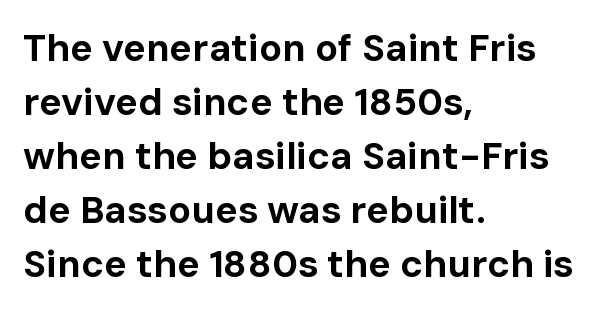
{"serif": "no", "italic": "no", "bold": "yes", "weight": "bold", "width": "normal", "stroke_contrast": "low", "x_height": "medium", "monospaced": "no", "underline": "no", "align": "left", "line_spacing": "normal", "line_spacing_ratio": 1.42, "letter_spacing": "normal", "letter_spacing_em": 0.0, "glyph_px": 38}
